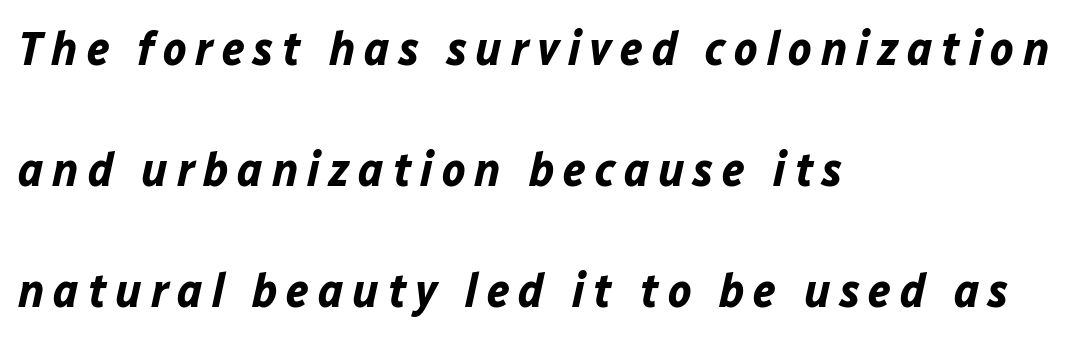
The image shows 49 px bold type, italic (leaning right); set left-aligned, loose line spacing (2.47x), not underlined; low stroke contrast and a medium x-height.
